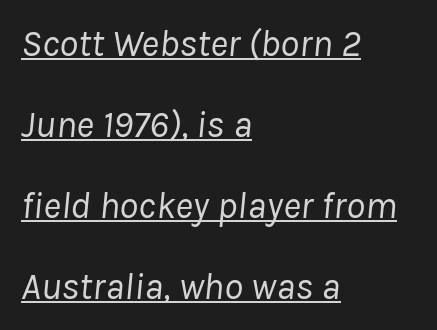
The image shows 38 px regular-weight type, italic (leaning right); set left-aligned, loose line spacing (2.13x), normal letter spacing, underlined; low stroke contrast and a medium x-height.
